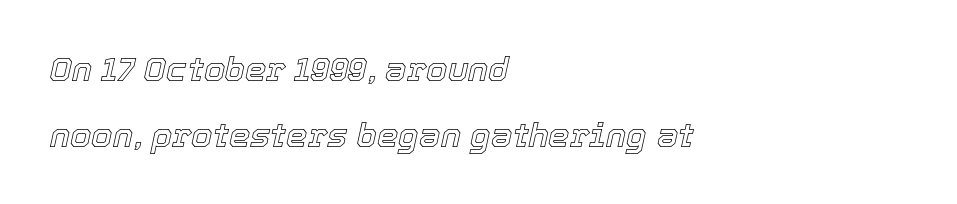
Alignment: flush left. Style check: oblique. Observe the ordinary spacing: letters are neighbours, not strangers. Each letter keeps its own natural width here, so spacing adapts to shape. Each row of text sits above clean, open space.
